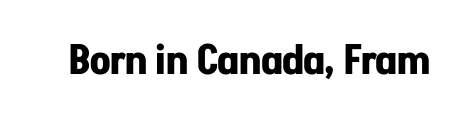
The image shows 40 px bold sans-serif type, upright; set normal letter spacing, not underlined; low stroke contrast and a medium x-height.
